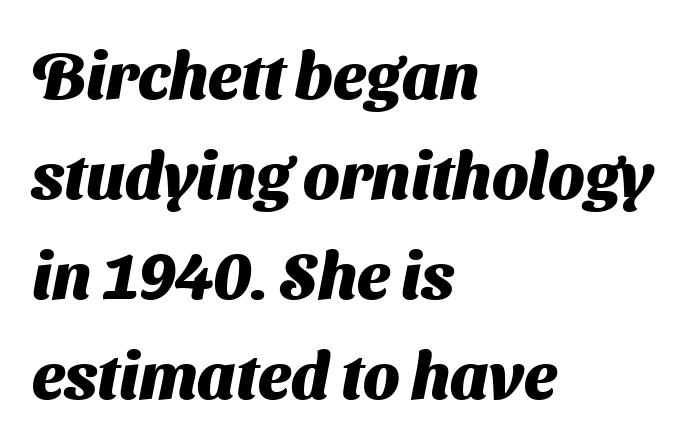
Q: Is the text bold? A: Yes.
Q: Is the typeface a serif or a sans-serif typeface? A: Sans-serif.
Q: Is the text underlined? A: No.
Q: How is the paragraph aligned? A: Left-aligned.
Q: Is the spacing between letters normal or unusually wide? A: Normal.
Q: Is the spacing between lines tight, normal or loose? A: Normal.
Q: Width (condensed, normal, or wide)? A: Normal.
Q: Stroke contrast? A: Medium.
Q: x-height? A: Medium.
Q: Monospaced? A: No.
